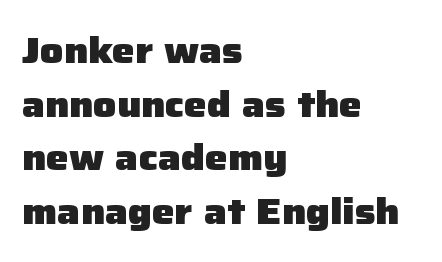
The image shows 36 px heavy sans-serif type, upright; set left-aligned, normal line spacing (1.49x), normal letter spacing, not underlined; low stroke contrast and a medium x-height.
